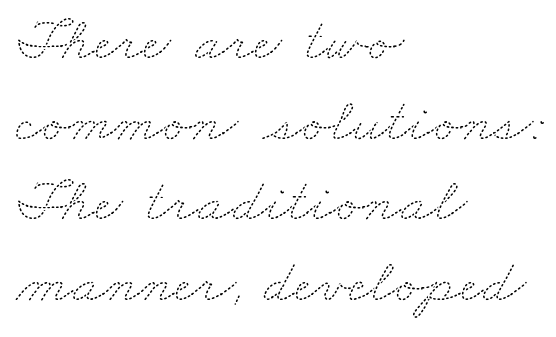
The weight tops out at a normal text grade. The face used here is proportionally spaced, like ordinary book or web type. Leading: standard. Anything drawn beneath the words? Only blank space. The lines in this sample share a left origin and differ only in where they stop. You could call the tracking neutral — neither tight nor loose.
